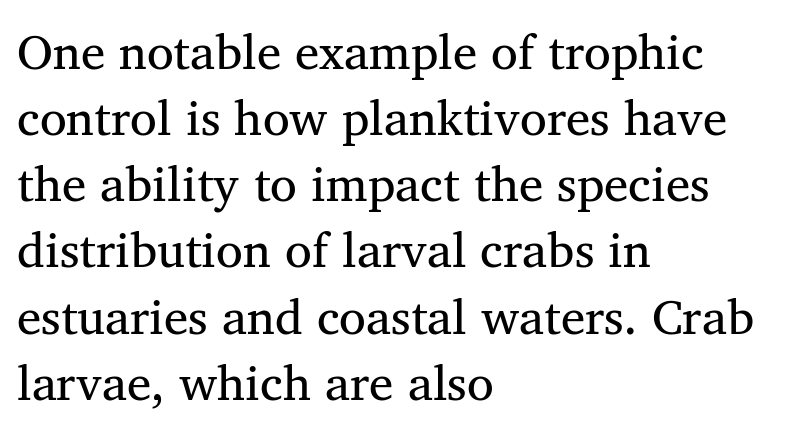
Q: Is the text bold? A: No.
Q: Is the typeface a serif or a sans-serif typeface? A: Serif.
Q: Is the text underlined? A: No.
Q: How is the paragraph aligned? A: Left-aligned.
Q: Is the spacing between letters normal or unusually wide? A: Normal.
Q: Is the spacing between lines tight, normal or loose? A: Normal.
Q: Width (condensed, normal, or wide)? A: Normal.
Q: Stroke contrast? A: Medium.
Q: x-height? A: Medium.
Q: Monospaced? A: No.
